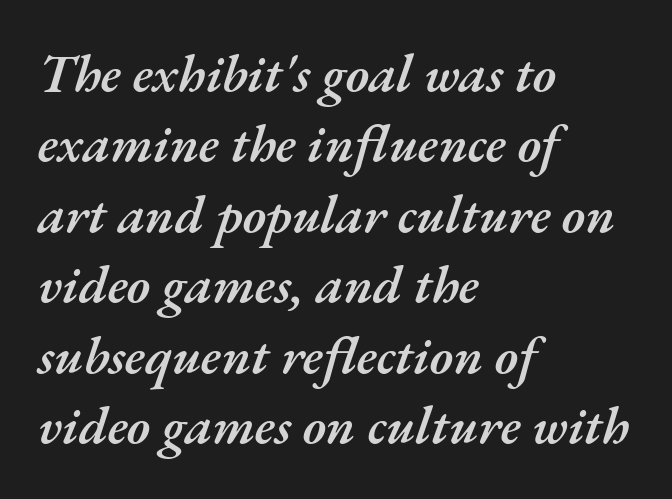
Here the glyphs are tracked normally, forming tight word shapes. Where is the straight margin? On the left. Is the type slanted? Yes — the strokes lean at a clear angle. Rows of type keep a routine distance in the vertical direction. Descenders are the only things crossing below the line.
